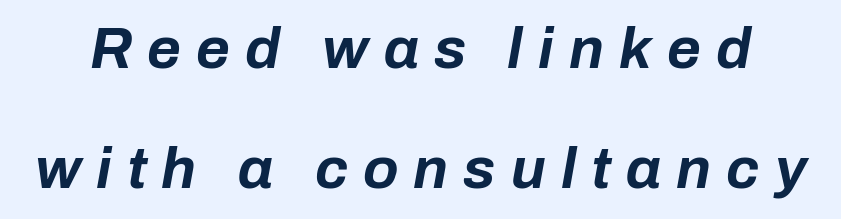
{"italic": "yes", "lean": "right", "slant_degrees": 10, "bold": "yes", "weight": "bold", "width": "normal", "stroke_contrast": "low", "x_height": "medium", "monospaced": "no", "underline": "no", "line_spacing": "loose", "line_spacing_ratio": 2.07, "letter_spacing": "wide", "letter_spacing_em": 0.26, "glyph_px": 58}
